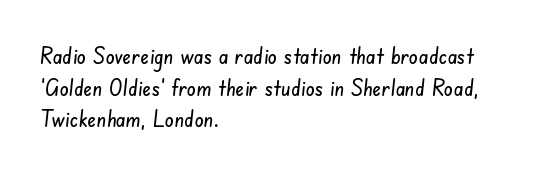
The image shows 23 px text type; set left-aligned, normal line spacing (1.38x), normal letter spacing, not underlined.
